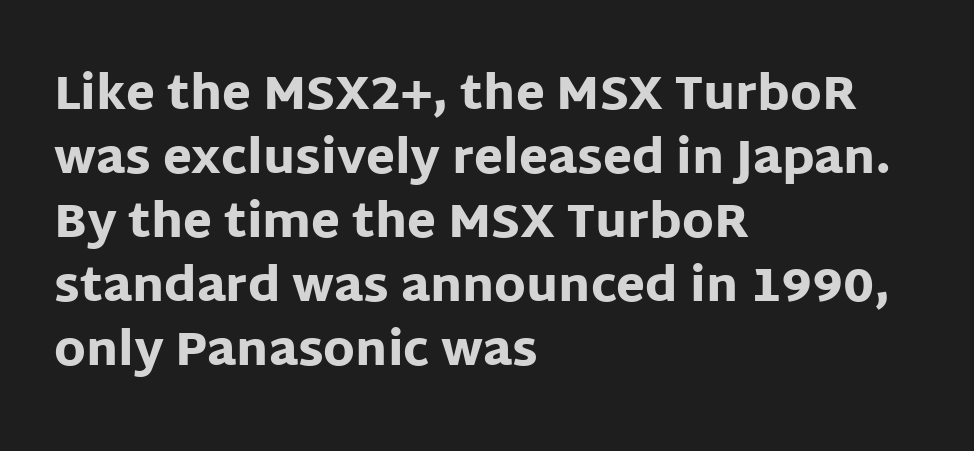
Q: Is the text bold? A: Yes.
Q: Is the text italic (slanted)? A: No, it is upright.
Q: Is the typeface a serif or a sans-serif typeface? A: Sans-serif.
Q: Is the text underlined? A: No.
Q: How is the paragraph aligned? A: Left-aligned.
Q: Is the spacing between letters normal or unusually wide? A: Normal.
Q: Is the spacing between lines tight, normal or loose? A: Normal.
Q: Width (condensed, normal, or wide)? A: Normal.
Q: Stroke contrast? A: Low.
Q: x-height? A: Large.
Q: Monospaced? A: No.
